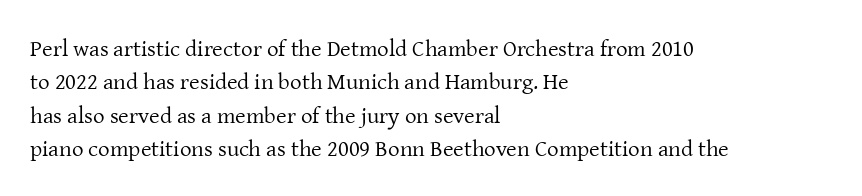
{"italic": "no", "bold": "no", "underline": "no", "align": "left", "line_spacing": "normal", "line_spacing_ratio": 1.45, "letter_spacing": "normal", "letter_spacing_em": 0.0, "glyph_px": 23}
